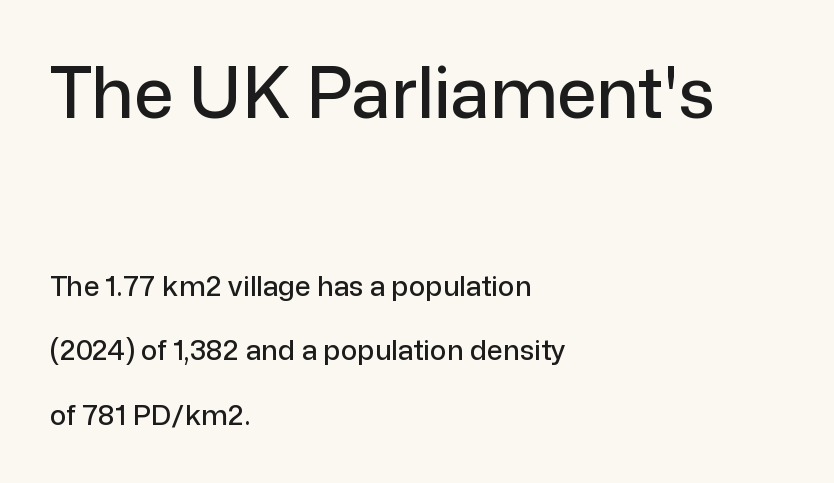
In this sample the first text group is rendered at the bigger scale. Look at the bottom of the vertical strokes: they stop flat, with no serifs. This sample has the flowing, uneven cadence of proportional lettering. Which margin do the lines hug? The left one — the right edge is uneven. Style check: upright. One glance says open: line gaps are wider than usual.
